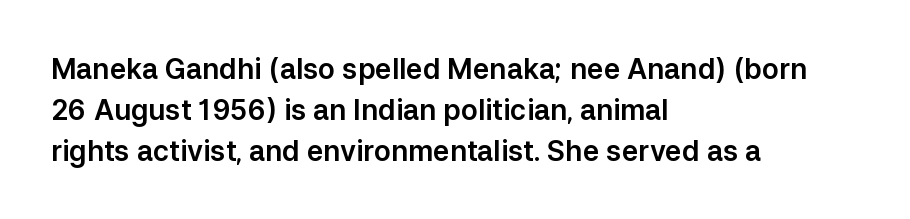
Q: Is the text italic (slanted)? A: No, it is upright.
Q: Is the typeface a serif or a sans-serif typeface? A: Sans-serif.
Q: Is the text underlined? A: No.
Q: How is the paragraph aligned? A: Left-aligned.
Q: Is the spacing between letters normal or unusually wide? A: Normal.
Q: Is the spacing between lines tight, normal or loose? A: Normal.
Q: Width (condensed, normal, or wide)? A: Normal.
Q: Stroke contrast? A: Low.
Q: x-height? A: Medium.
Q: Monospaced? A: No.
